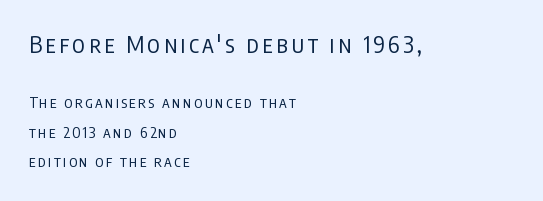
{"italic": "no", "bold": "no", "underline": "no", "align": "left", "line_spacing": "loose", "line_spacing_ratio": 1.96, "larger_block": "first", "size_ratio": 1.53, "glyph_px": 23}
